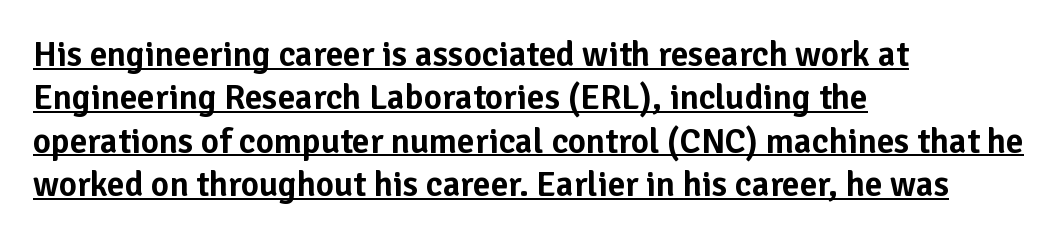
{"serif": "no", "italic": "no", "width": "normal", "stroke_contrast": "low", "x_height": "medium", "monospaced": "no", "underline": "yes", "align": "left", "line_spacing_ratio": 1.24, "letter_spacing": "normal", "letter_spacing_em": 0.0, "glyph_px": 35}
